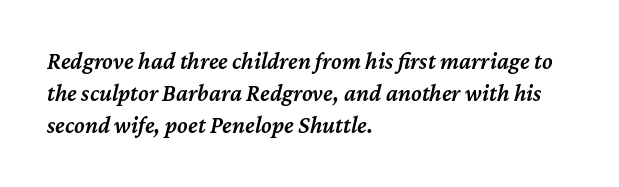
The image shows 24 px text type, italic (leaning right); set left-aligned, normal line spacing (1.34x), normal letter spacing, not underlined.
